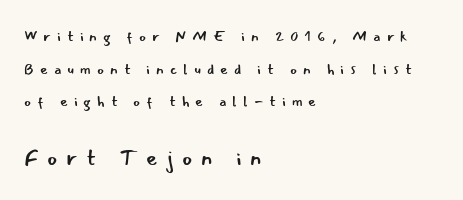
This is not heavy type; no bold has been used. Ascenders rise straight up at ninety degrees. The area under the type is left untouched. Scale increases going downward across the two blocks. The passage shown stacks its lines with a broad gap.
